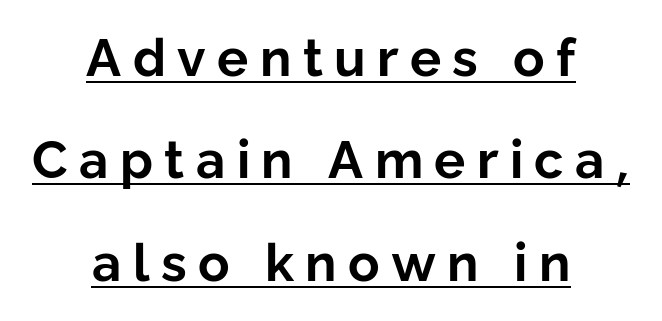
The image shows 52 px bold sans-serif type, upright; set centered, loose line spacing (1.97x), unusually wide letter spacing (+0.22 em), underlined; low stroke contrast and a medium x-height.
